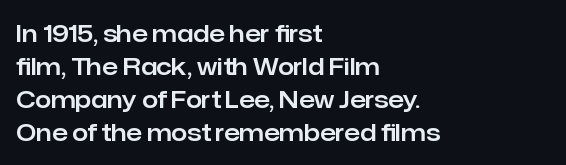
Q: Is the text italic (slanted)? A: No, it is upright.
Q: Is the text underlined? A: No.
Q: How is the paragraph aligned? A: Left-aligned.
Q: Is the spacing between letters normal or unusually wide? A: Normal.
Q: Is the spacing between lines tight, normal or loose? A: Normal.
